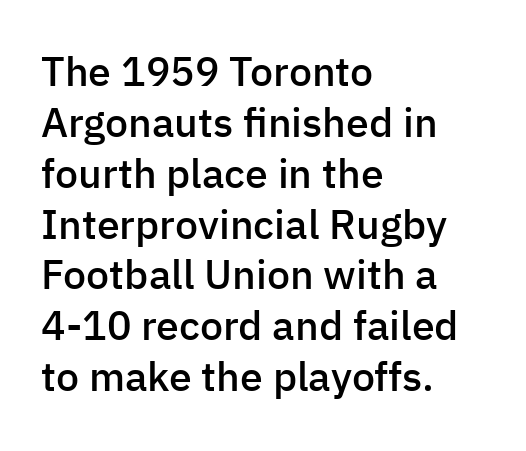
Q: Is the text bold? A: Semi-bold.
Q: Is the text italic (slanted)? A: No, it is upright.
Q: Is the typeface a serif or a sans-serif typeface? A: Sans-serif.
Q: Is the text underlined? A: No.
Q: How is the paragraph aligned? A: Left-aligned.
Q: Is the spacing between letters normal or unusually wide? A: Normal.
Q: Width (condensed, normal, or wide)? A: Normal.
Q: Stroke contrast? A: Low.
Q: x-height? A: Medium.
Q: Monospaced? A: No.
